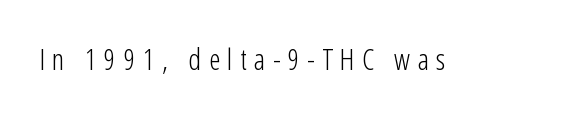
These glyphs show unthickened strokes, regular width or finer. The letters advance in unequal steps, a hallmark of proportional type. Letters rest on an invisible, unmarked baseline. Vertical strokes here are truly vertical.
